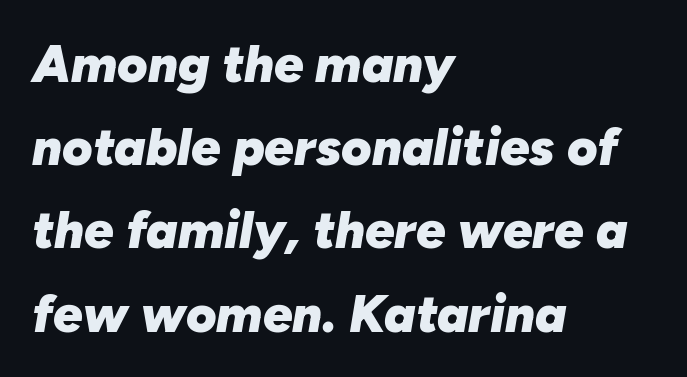
Notice how the passage keeps a crisp vertical edge on the left only. The strip under each line holds only bare page. One glance says typical: line gaps are just what's usual. These lines keep a tight, regular rhythm from letter to letter.
